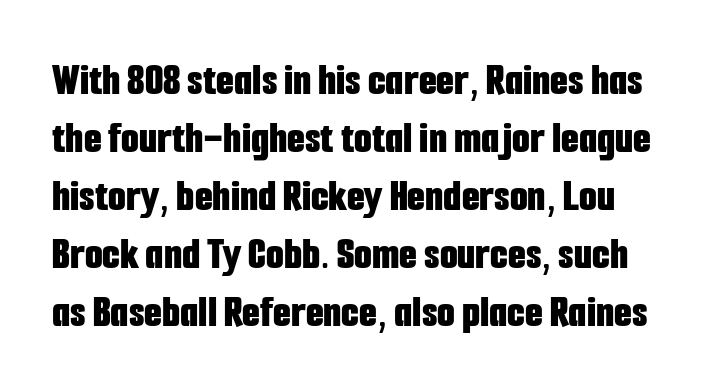
The passage shown is typed in a proportional face where columns would drift. Notice how descenders clear the ascenders below comfortably — that's standard leading. The letters sit at their default tracking, neither squeezed nor spread. Bold? Absolutely — the strokes are thick and heavy. A typesetter would mark this as roman, not italic. A typesetter would label this face a sans.
